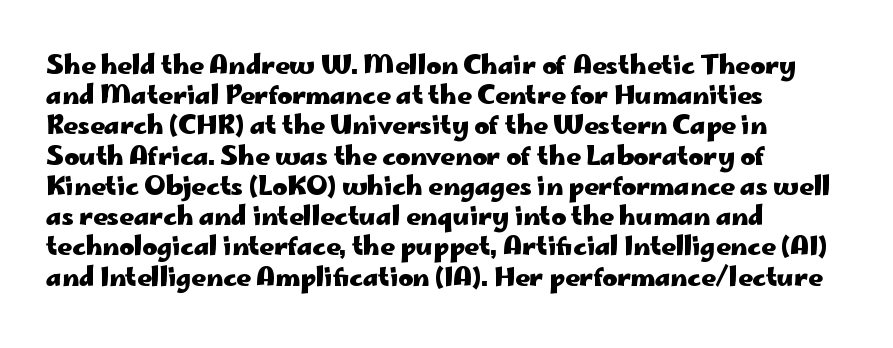
Q: Is the text bold? A: Yes.
Q: Is the text italic (slanted)? A: No, it is upright.
Q: Is the text underlined? A: No.
Q: How is the paragraph aligned? A: Left-aligned.
Q: Is the spacing between letters normal or unusually wide? A: Normal.
